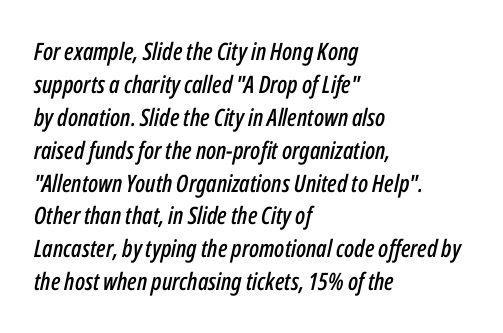
The passage shown leans; its letterforms are oblique. This sample is left-justified, so line endings fall wherever the words run out. Characters follow at the spacing the type designer built in. This block has exactly the height ordinary leading produces.
